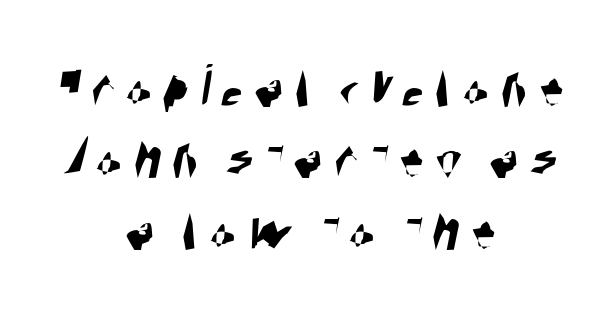
Q: Is the typeface a serif or a sans-serif typeface? A: Sans-serif.
Q: Is the text underlined? A: No.
Q: How is the paragraph aligned? A: Centered.
Q: Width (condensed, normal, or wide)? A: Condensed.
Q: Stroke contrast? A: High.
Q: x-height? A: Large.
Q: Monospaced? A: No.
